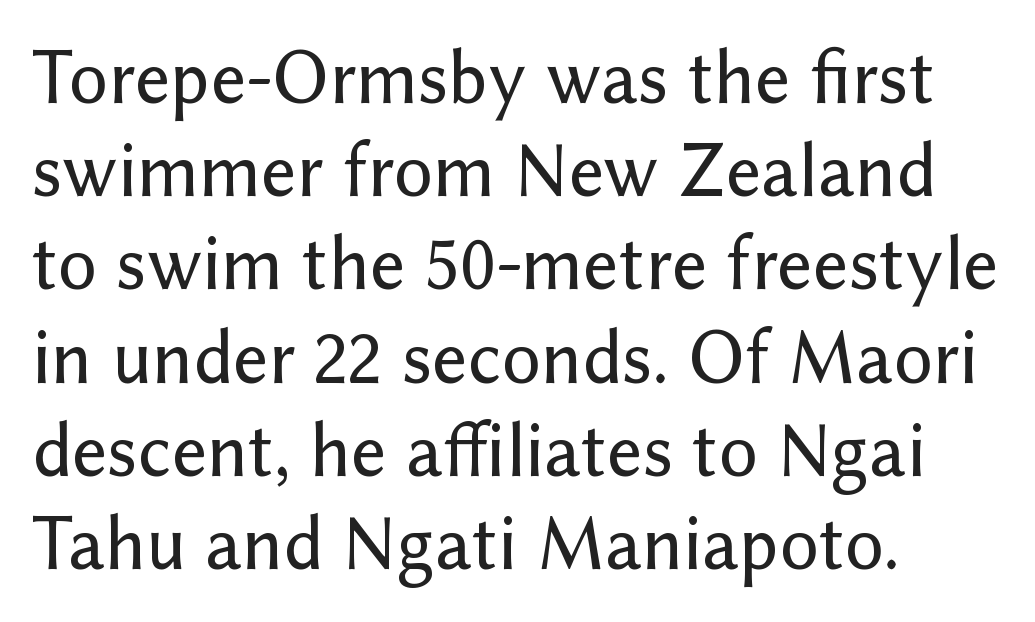
{"serif": "no", "italic": "no", "width": "normal", "stroke_contrast": "low", "x_height": "medium", "monospaced": "no", "underline": "no", "align": "left", "line_spacing_ratio": 1.21, "letter_spacing": "normal", "letter_spacing_em": 0.0, "glyph_px": 77}
